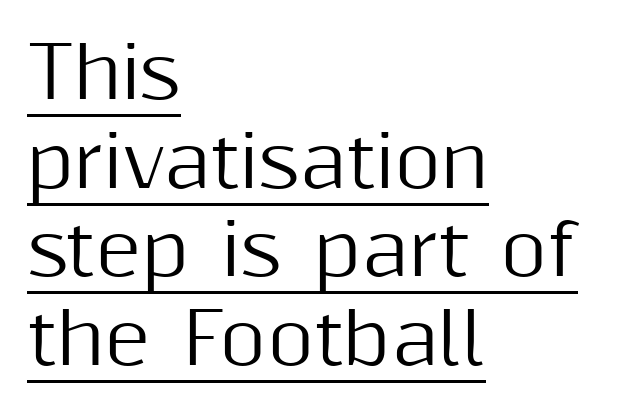
This sample is left-justified, so line endings fall wherever the words run out. Are there feet on the stems? There aren't — it's a sans. Tall strokes in this sample are plumb rather than angled. The rendering uses the underline text-decoration. Normally led — the rows are evenly, conventionally spaced. Is this a fixed-width face? No — the glyphs have proportional, varying widths.
